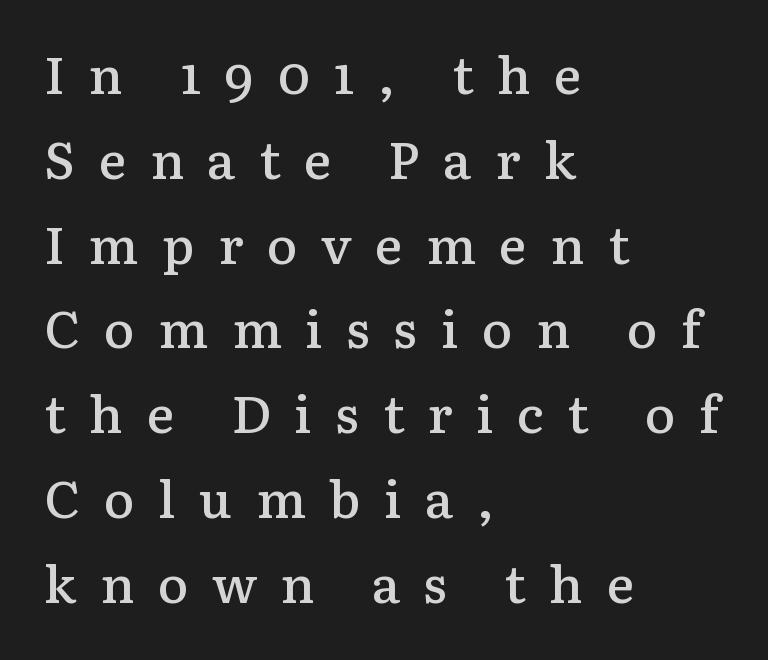
The image shows 52 px semibold serif type, upright; set left-aligned, normal line spacing (1.63x), unusually wide letter spacing (+0.45 em), not underlined; low stroke contrast and a medium x-height.
